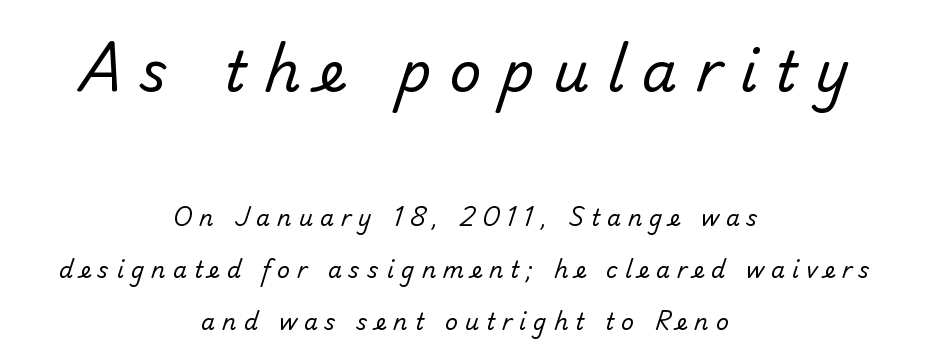
How would I describe the line gaps? Wide and relaxed. The rendering inserts visible extra space after every character. The rendering uses natural spacing where letterforms have individual widths. Is the block centered? Yes — each line is placed symmetrically about the middle. The weight would be labelled regular, book, light, or lighter still.
